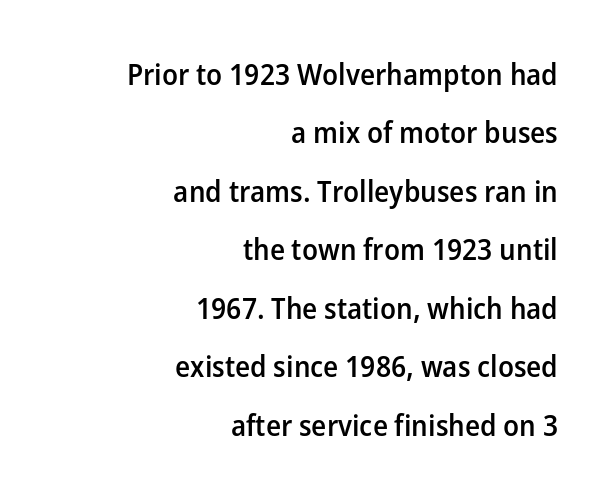
The image shows 30 px semibold sans-serif type, upright; set right-aligned, loose line spacing (1.95x), normal letter spacing, not underlined; low stroke contrast and a medium x-height.
